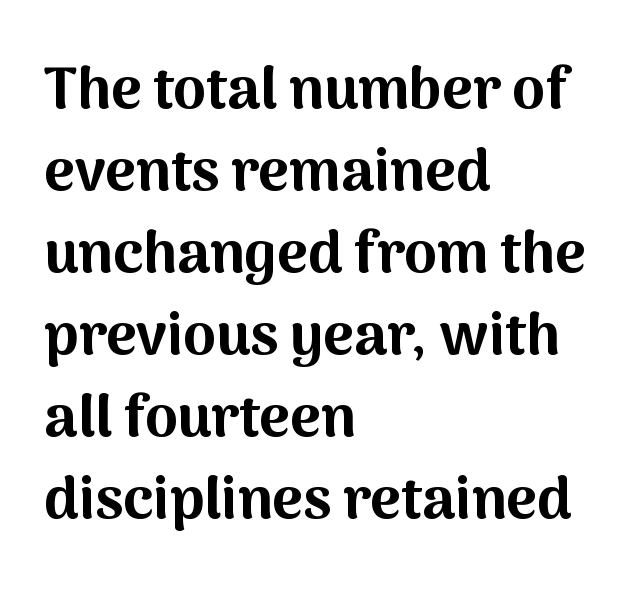
Does the lettering tilt? It doesn't — this is upright. Look at the tracking — it's just the regular setting, nothing added. A clean baseline with only descenders dipping below it. The typesetting leans heavy: a genuine bold.
